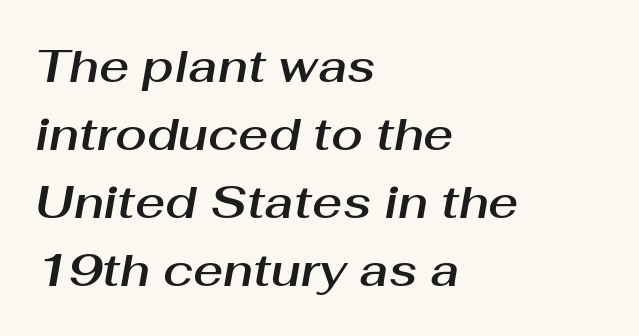
{"italic": "yes", "lean": "right", "slant_degrees": 10, "width": "normal", "stroke_contrast": "medium", "x_height": "medium", "monospaced": "no", "underline": "no", "align": "left", "line_spacing": "normal", "line_spacing_ratio": 1.48, "letter_spacing": "normal", "letter_spacing_em": 0.0, "glyph_px": 46}
